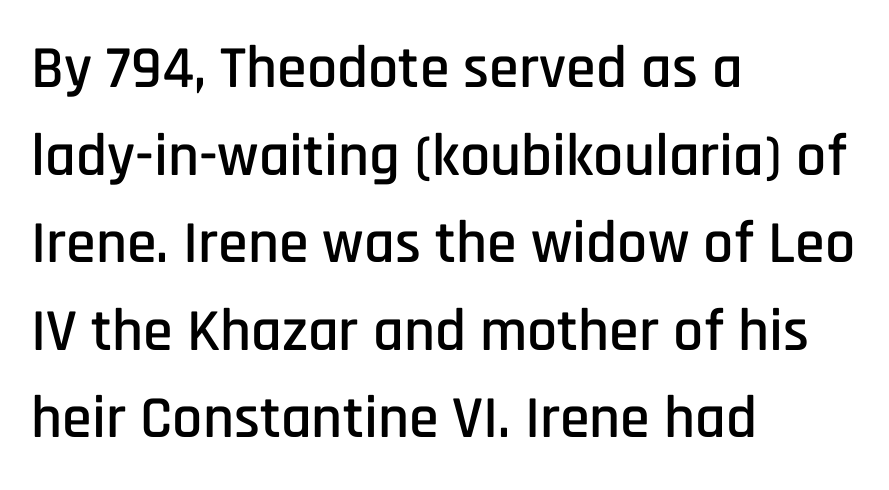
Glyph-to-glyph distance matches everyday printed text. This sample has the flowing, uneven cadence of proportional lettering. Quick note: underline off. Rows of type keep a routine distance in the vertical direction. Caption: multi-line text, flush left, ragged right.
